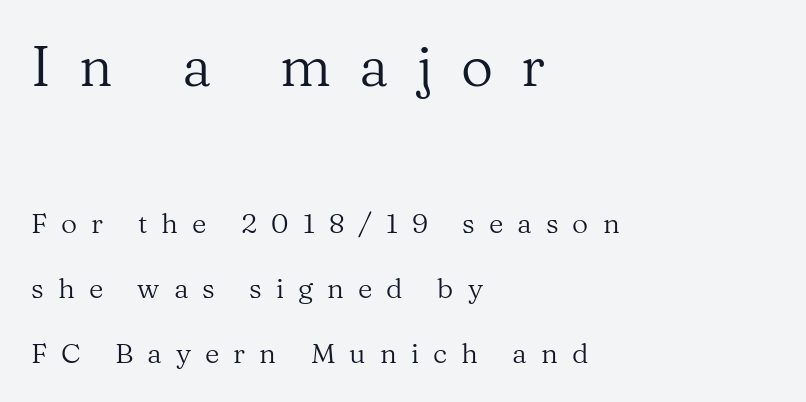
{"serif": "yes", "italic": "no", "bold": "no", "weight": "regular", "width": "normal", "stroke_contrast": "medium", "x_height": "medium", "monospaced": "no", "underline": "no", "align": "left", "line_spacing": "loose", "line_spacing_ratio": 2.31, "letter_spacing": "wide", "letter_spacing_em": 0.5, "larger_block": "first", "size_ratio": 2.0, "glyph_px": 56}
